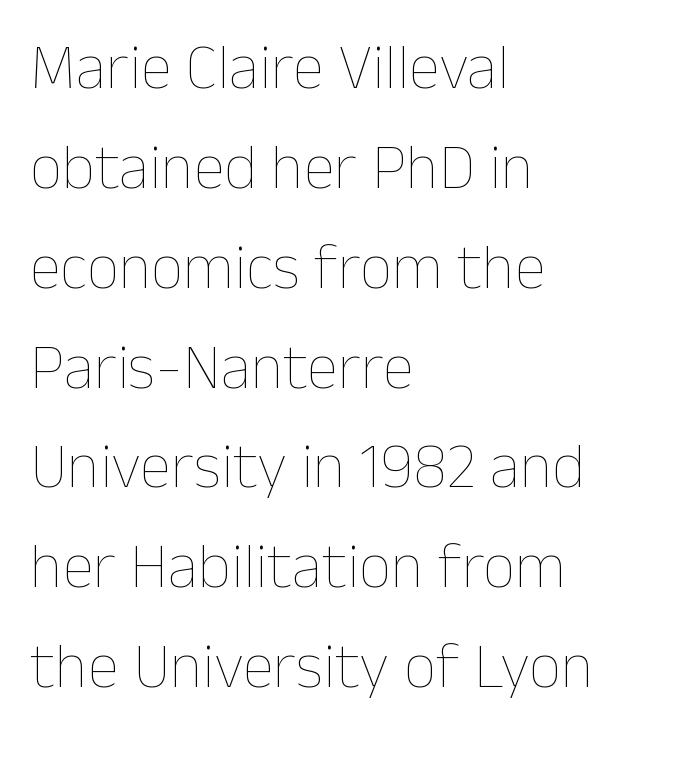
Q: Is the text bold? A: No.
Q: Is the text italic (slanted)? A: No, it is upright.
Q: Is the text underlined? A: No.
Q: How is the paragraph aligned? A: Left-aligned.
Q: Is the spacing between letters normal or unusually wide? A: Normal.
Q: Is the spacing between lines tight, normal or loose? A: Normal.
Q: Width (condensed, normal, or wide)? A: Normal.
Q: Stroke contrast? A: Low.
Q: x-height? A: Medium.
Q: Monospaced? A: No.
